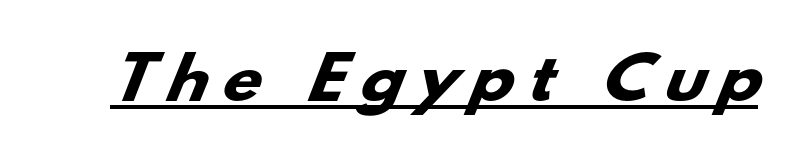
The image shows 57 px heavy, wide sans-serif type; set unusually wide letter spacing (+0.29 em), underlined; low stroke contrast and a small x-height.
